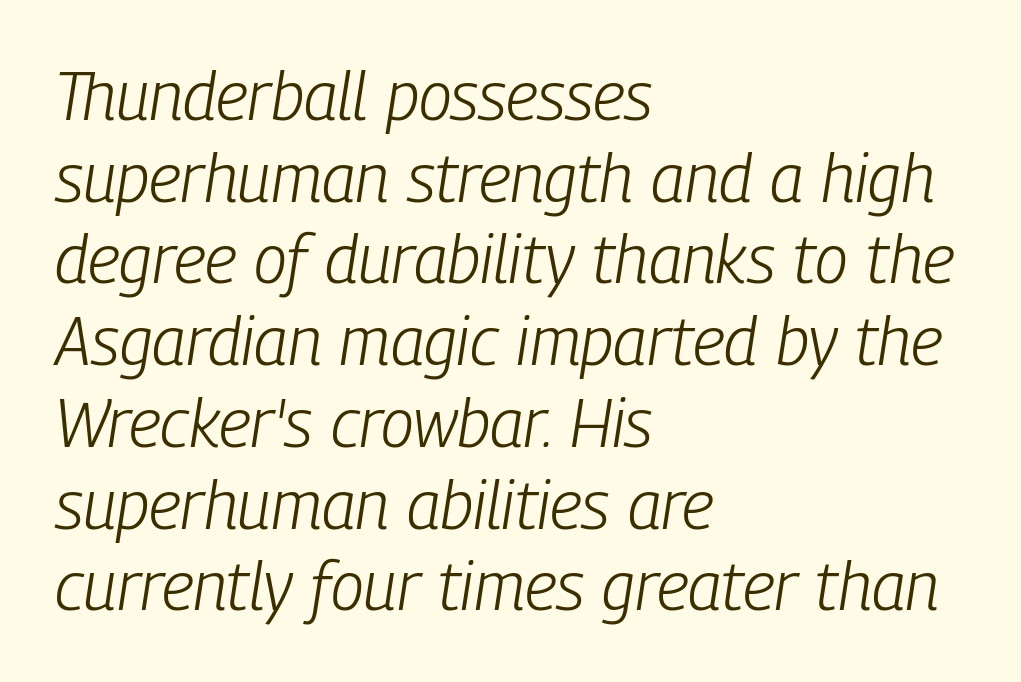
Is the type heavy? It reads as light-to-regular instead. The passage shown is typed in a proportional face where columns would drift. Spacing between characters is what you'd get straight out of the box. Just letters on the line, the space beneath them empty.
